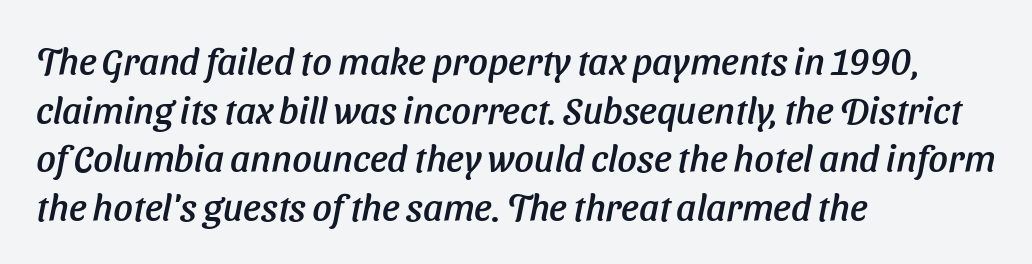
{"italic": "yes", "lean": "right", "slant_degrees": 11, "width": "normal", "stroke_contrast": "low", "x_height": "medium", "monospaced": "no", "underline": "no", "align": "left", "line_spacing": "normal", "line_spacing_ratio": 1.28, "letter_spacing": "normal", "letter_spacing_em": 0.0, "glyph_px": 38}
